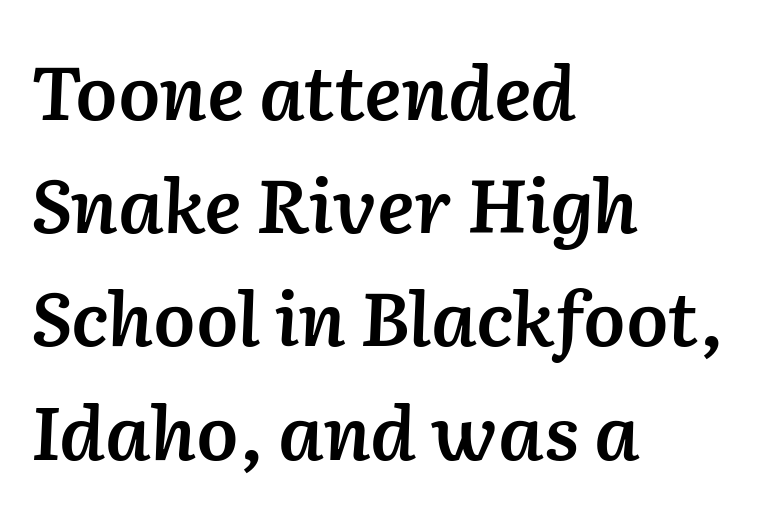
{"italic": "yes", "lean": "right", "slant_degrees": 2, "bold": "semi", "weight": "semibold", "width": "normal", "stroke_contrast": "low", "x_height": "medium", "monospaced": "no", "underline": "no", "align": "left", "line_spacing": "normal", "line_spacing_ratio": 1.51, "letter_spacing": "normal", "letter_spacing_em": 0.0, "glyph_px": 75}
